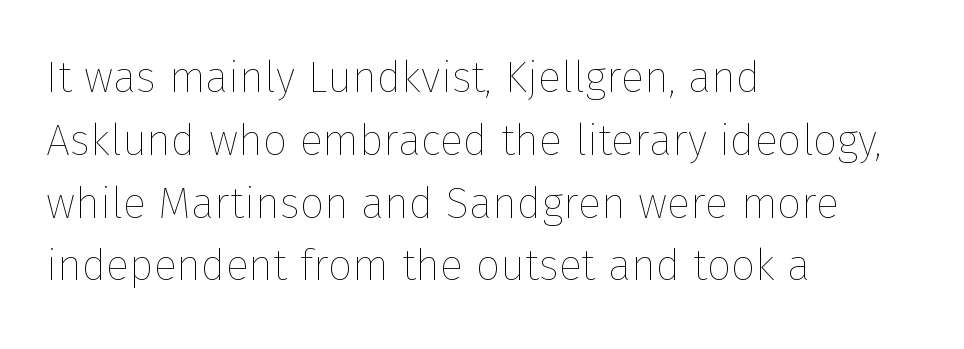
{"italic": "no", "bold": "no", "weight": "thin", "width": "normal", "stroke_contrast": "low", "x_height": "medium", "monospaced": "no", "underline": "no", "align": "left", "line_spacing": "normal", "line_spacing_ratio": 1.46, "letter_spacing": "normal", "letter_spacing_em": 0.0, "glyph_px": 43}
